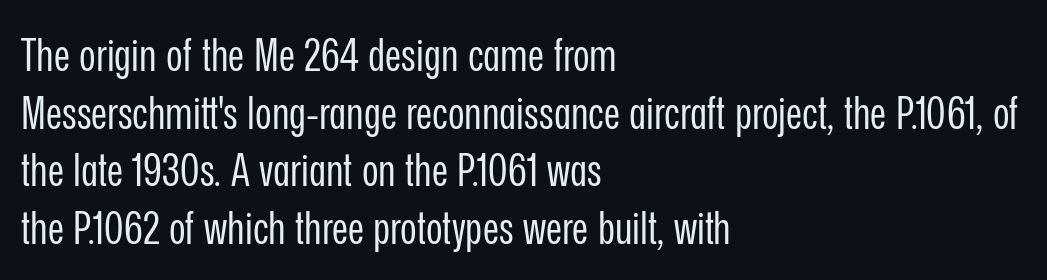
What kind of face is this? One without serifs — a sans. Does extra space separate the letters? No, they use regular spacing. Rule under the text: the space is simply empty. Posture: straight, roman, zero tilt. The ragged edge is on the right, which tells us the setting is flush left. Horizontal bands of white between lines are of average thickness.
